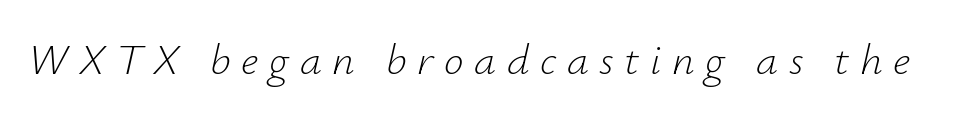
The image shows 44 px light type, italic (leaning right); set unusually wide letter spacing (+0.24 em), not underlined; low stroke contrast and a small x-height.
